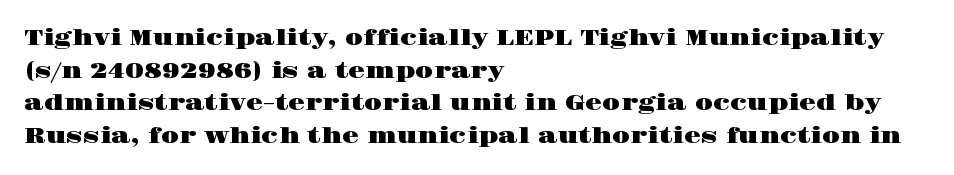
Q: Is the text italic (slanted)? A: No, it is upright.
Q: Is the text underlined? A: No.
Q: How is the paragraph aligned? A: Left-aligned.
Q: Is the spacing between letters normal or unusually wide? A: Normal.
Q: Is the spacing between lines tight, normal or loose? A: Normal.
